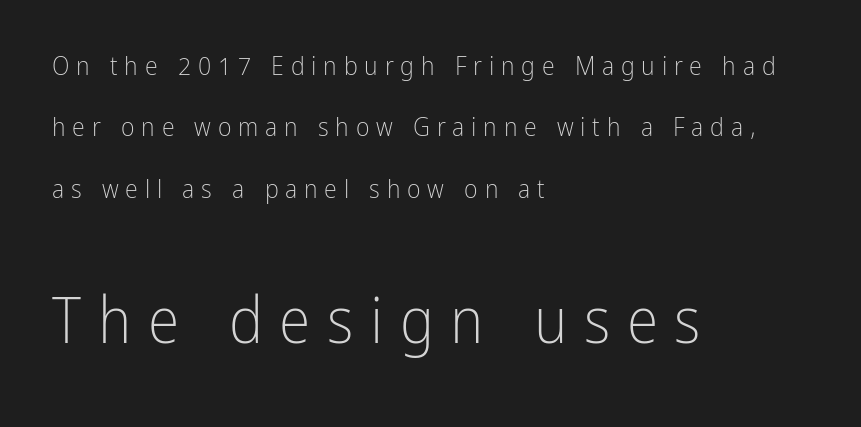
Q: Is the text bold? A: No.
Q: Is the text italic (slanted)? A: No, it is upright.
Q: Is the typeface a serif or a sans-serif typeface? A: Sans-serif.
Q: Is the text underlined? A: No.
Q: How is the paragraph aligned? A: Left-aligned.
Q: Is the spacing between letters normal or unusually wide? A: Unusually wide.
Q: Is the spacing between lines tight, normal or loose? A: Loose.
Q: Which block of text is set in a larger size, the first (top) or the second (bottom)? A: The second (bottom) one.
Q: Width (condensed, normal, or wide)? A: Condensed.
Q: Stroke contrast? A: Low.
Q: x-height? A: Medium.
Q: Monospaced? A: No.
